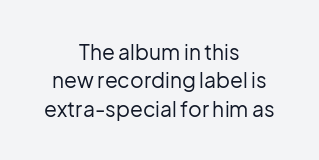
These lines were composed using upright roman letters. The zone under the glyphs is completely vacant. The letterforms sit at book weight or below. Where is the straight margin? There isn't one; the lines are centered. Tracking value appears to be zero — textbook default spacing.
